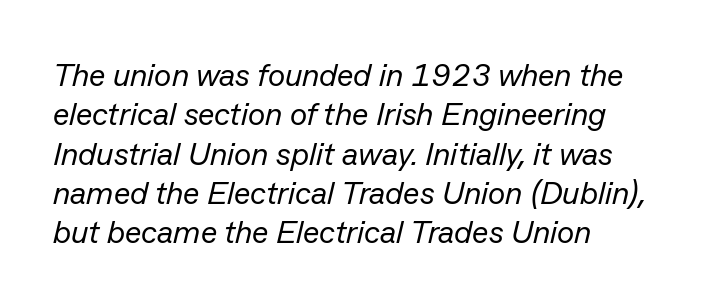
Rendered with sloped, italic letterforms. The space beneath each line is pristine and unruled. Here the designer chose a conventional face with non-uniform glyph widths. The tracking reads as untouched default to a designer's eye. The passage shown is not bold in any degree.
